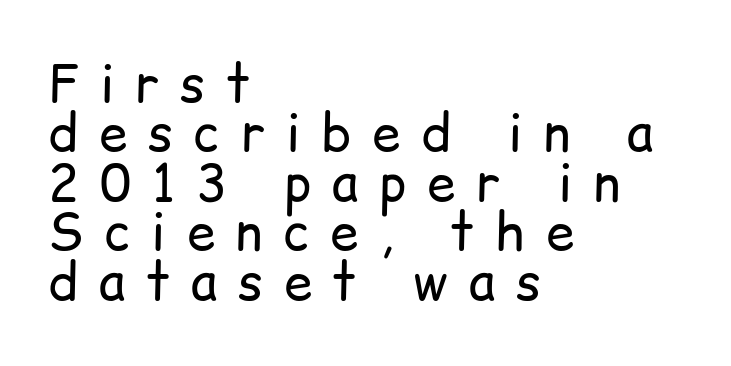
The leading is snug, giving the passage a crowded texture. These lines have a slow, spaced-out rhythm from letter to letter. The words here are not underlined. Does the lettering tilt? It doesn't — this is upright. Looks like regular typesetting: each glyph gets only the width it needs. A quiet, ordinary-to-light weight characterises the typeface.
